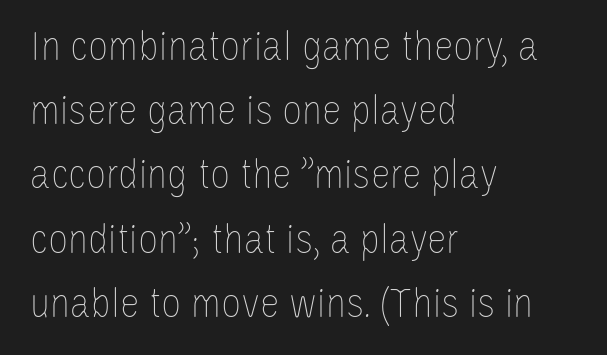
Is the letter spacing exaggerated? No — it looks like the ordinary default. The letters advance in unequal steps, a hallmark of proportional type. Evenly set lines give the paragraph a standard silhouette. The gap between lines stays unmarked.
